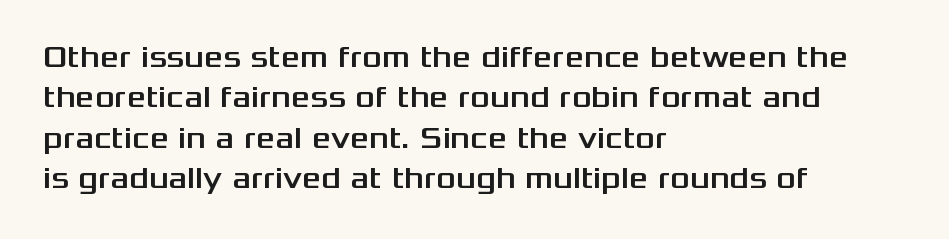
In terms of letterform style, serifs are entirely absent. These lines were composed using upright roman letters. Varying glyph widths throughout — classic text-font behaviour. Quick note: underline off. Alignment: flush left.
